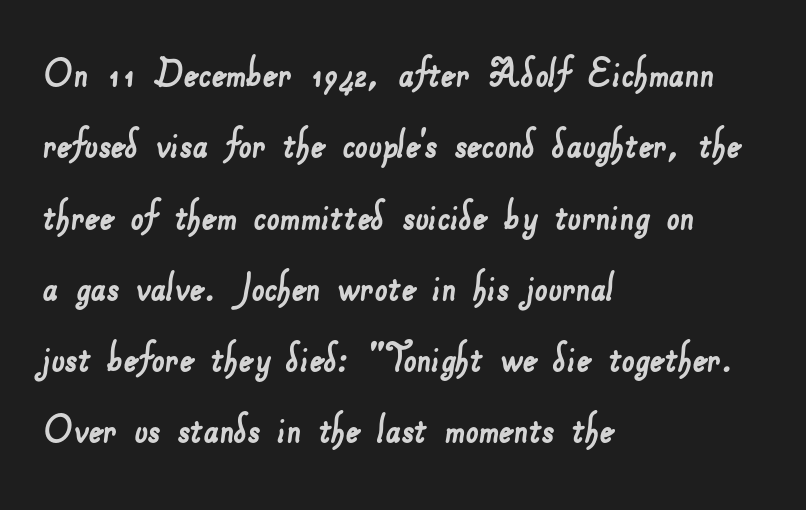
The glyphs are unaccompanied by any horizontal stroke below them. These lines are rendered in a variable-pitch font. The typesetter chose a ragged-right arrangement here. The line texture is even and compact thanks to regular tracking. Are there feet on the stems? There aren't — it's a sans.
